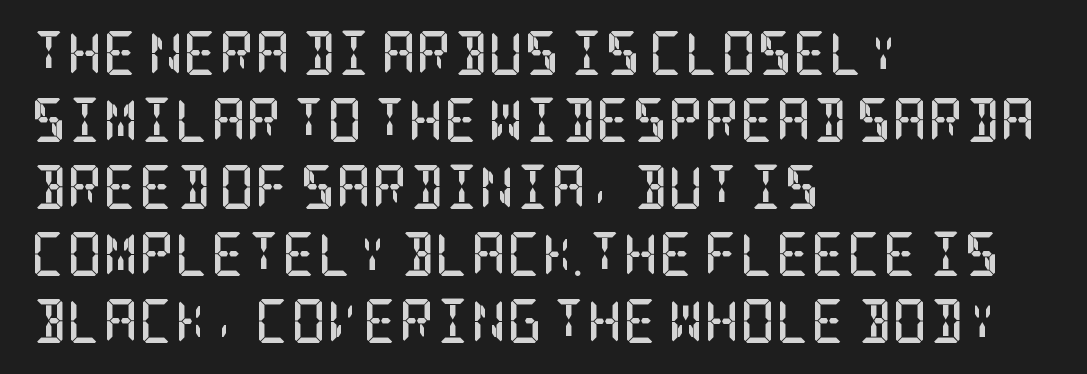
The image shows 44 px semibold, condensed serif type, upright; set left-aligned, normal line spacing (1.52x), normal letter spacing, not underlined; low stroke contrast and a large x-height.
